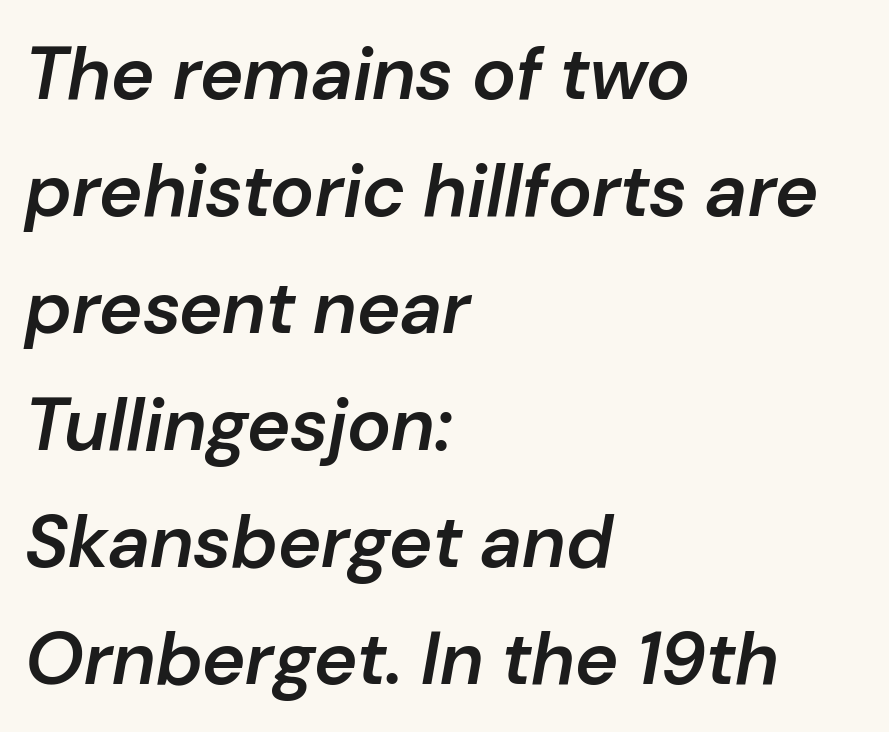
These lines stack with their left ends in a neat column. Every character sits at an angle, as italics do. This sample has the flowing, uneven cadence of proportional lettering. What stands out about the letter spacing? Nothing — it is the standard amount. Beneath every word, the page is bare.
